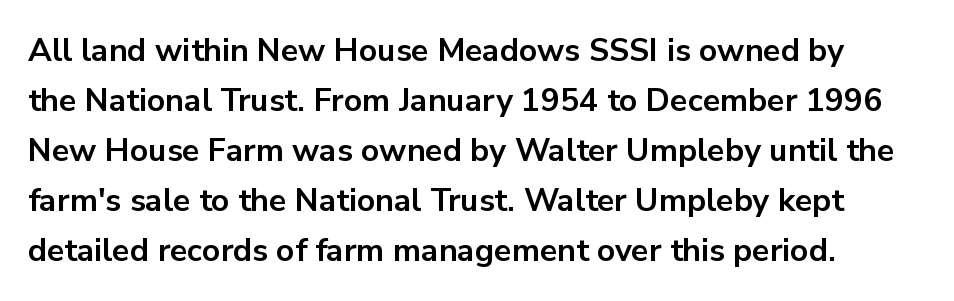
Q: Is the text bold? A: Yes.
Q: Is the text italic (slanted)? A: No, it is upright.
Q: Is the typeface a serif or a sans-serif typeface? A: Sans-serif.
Q: Is the text underlined? A: No.
Q: How is the paragraph aligned? A: Left-aligned.
Q: Is the spacing between letters normal or unusually wide? A: Normal.
Q: Is the spacing between lines tight, normal or loose? A: Normal.
Q: Width (condensed, normal, or wide)? A: Normal.
Q: Stroke contrast? A: Low.
Q: x-height? A: Medium.
Q: Monospaced? A: No.
